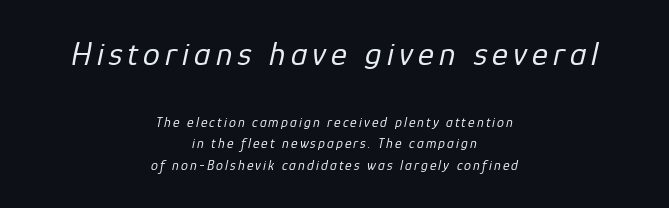
The image shows 34 px regular-weight type, italic (leaning right); set centered, normal line spacing (1.54x), not underlined; the first (top) block is 2.43x larger; low stroke contrast and a medium x-height.
